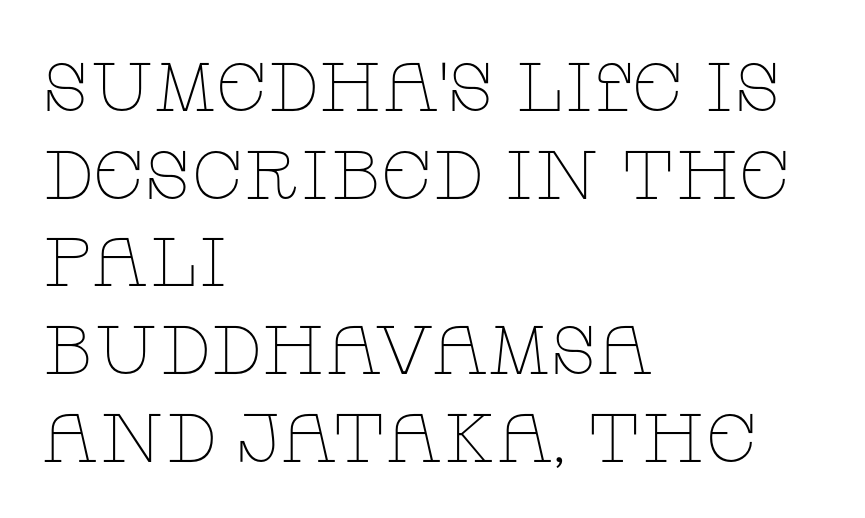
Nope, not italic — everything's standing straight. Do the characters align in a grid? No, the font is proportional. The specimen omits any rule beneath the text block's lines. These lines are composed in type with serifs. Casual observation: everything's shoved over to the left.
